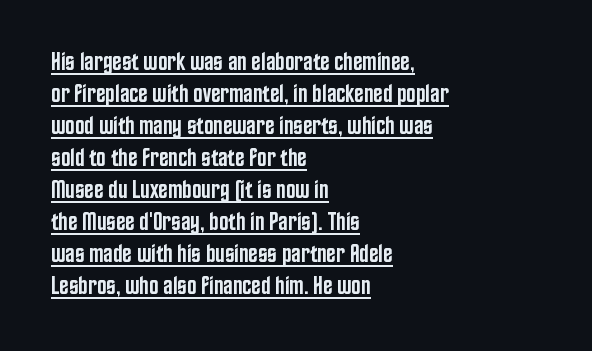
The image shows 25 px text type, upright; set left-aligned, normal line spacing (1.28x), normal letter spacing, underlined.
